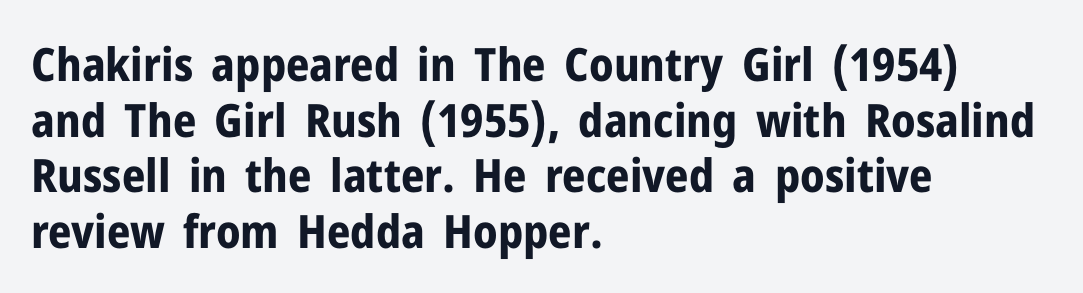
If you drew a ruler down the left edge, every line would touch it. Does the weight exceed regular? Yes, all the way to bold. The letters sit at their default tracking, neither squeezed nor spread. Looks like regular typesetting: each glyph gets only the width it needs.
